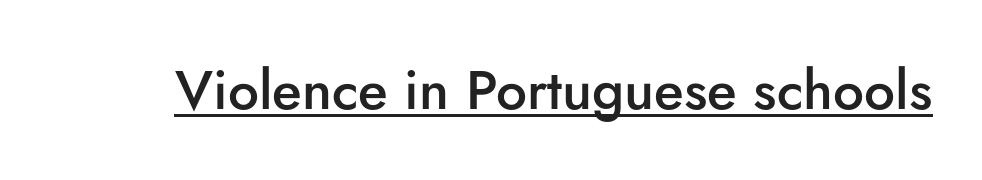
Ordinary non-slanted type is in use. A semibold gives these letters moderate extra thickness, short of bold. Between one letter and the next there's only the usual sliver of space. Emphasis is given by a line drawn under the lettering. The letters carry no serifs — their stems end cleanly without finishing strokes. The face used here is proportionally spaced, like ordinary book or web type.
